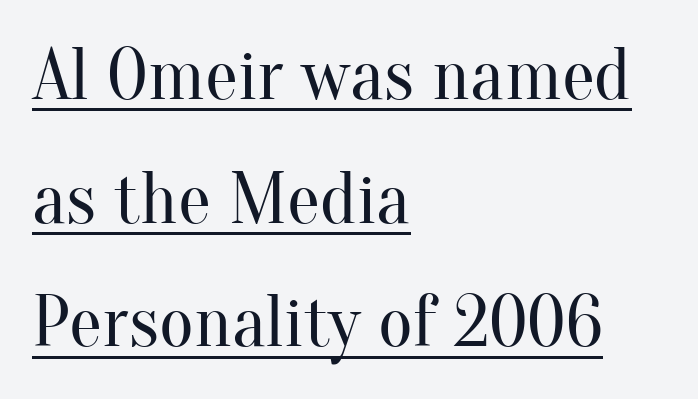
The glyphs in this specimen are seriffed. Looks like someone drew a line under every word here. What stands out about the letter spacing? Nothing — it is the standard amount. The rendering anchors every line to the left-hand side. No extra ink here — the face is not bold.
